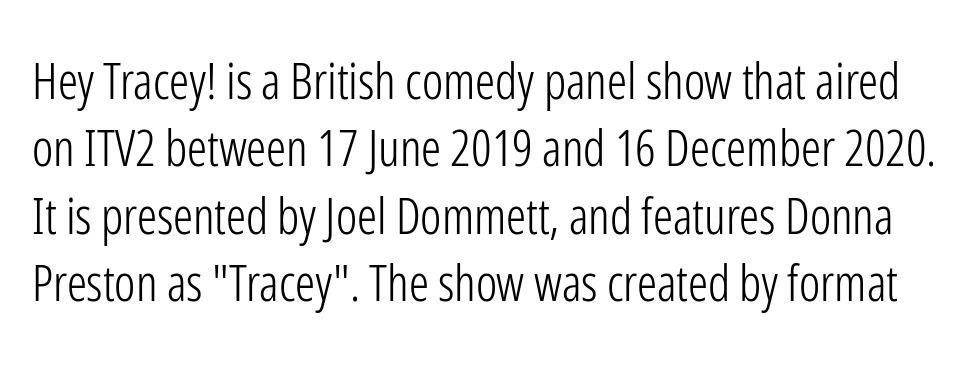
The image shows 50 px light, condensed sans-serif type, upright; set normal line spacing (1.35x), normal letter spacing, not underlined; low stroke contrast and a medium x-height.
